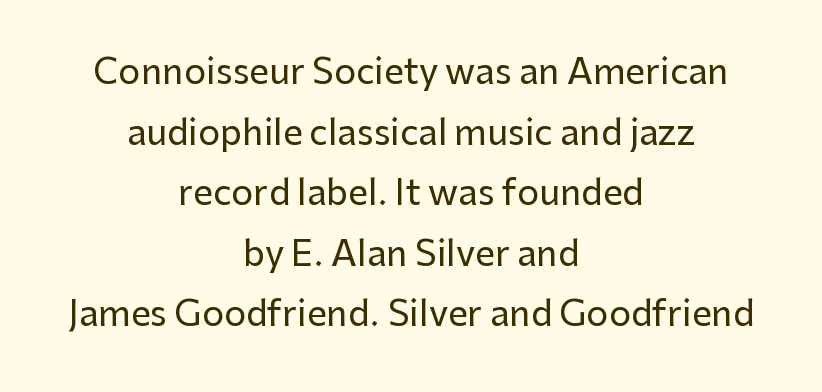
The image shows 35 px sans-serif type, upright; set centered, line spacing 1.73x, normal letter spacing, not underlined; low stroke contrast and a medium x-height.
